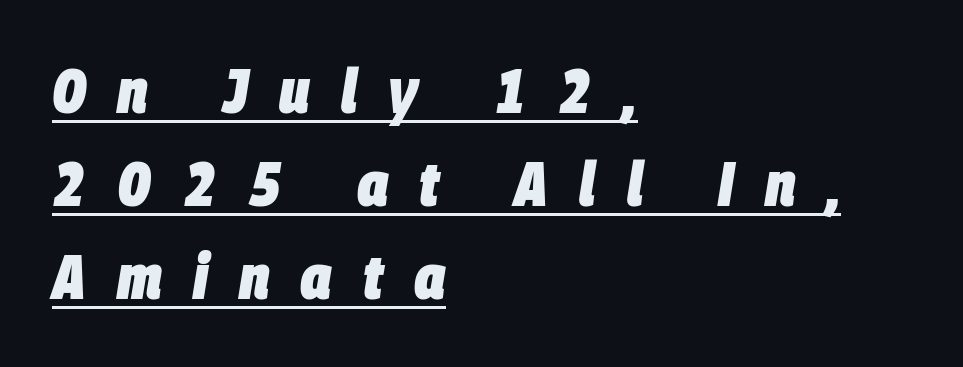
Q: Is the text bold? A: Yes.
Q: Is the text italic (slanted)? A: Yes, it leans right by about 9 degrees.
Q: Is the text underlined? A: Yes.
Q: How is the paragraph aligned? A: Left-aligned.
Q: Is the spacing between letters normal or unusually wide? A: Unusually wide.
Q: Is the spacing between lines tight, normal or loose? A: Normal.
Q: Width (condensed, normal, or wide)? A: Condensed.
Q: Stroke contrast? A: Low.
Q: x-height? A: Large.
Q: Monospaced? A: No.
